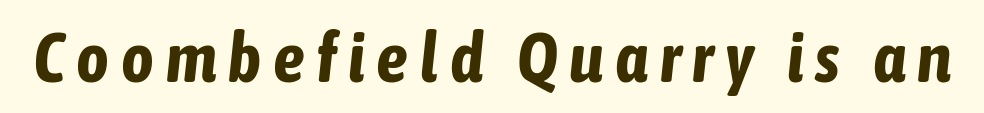
The image shows 70 px bold, condensed type, italic (leaning right); set not underlined; low stroke contrast and a medium x-height.
